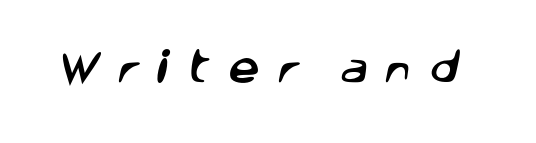
{"serif": "no", "width": "normal", "stroke_contrast": "low", "x_height": "large", "monospaced": "no", "underline": "no", "letter_spacing": "wide", "letter_spacing_em": 0.48, "glyph_px": 35}
